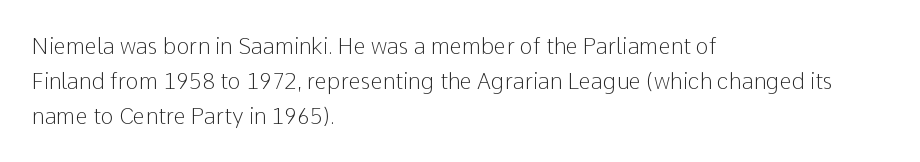
Every stem runs plumb, perpendicular to the baseline. Ink coverage per letter is moderate at most. Does extra space separate the letters? No, they use regular spacing. Line starts are locked; line ends wander. If you measured baseline to baseline, you'd find a middling distance.
